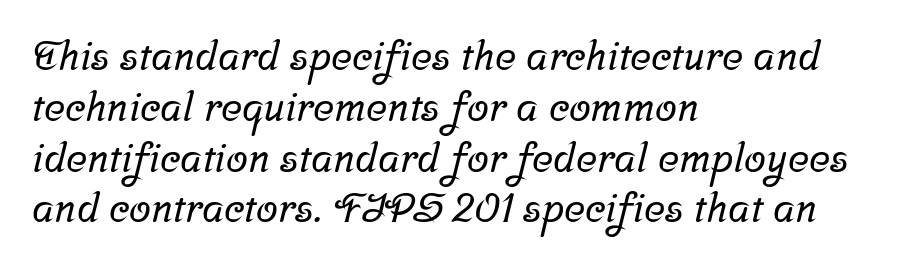
The passage shown is not underscored anywhere. Characters follow at the spacing the type designer built in. If you drew a ruler down the left edge, every line would touch it. The letters advance in unequal steps, a hallmark of proportional type. Normally led — the rows are evenly, conventionally spaced.
